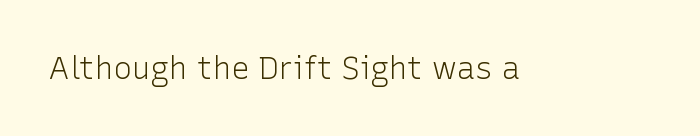
The passage shown is typeset with a sans-serif family. A roman cut, with each character standing at attention. The strip under each line holds only bare page. Caption: face not bold, strokes unweighted.
